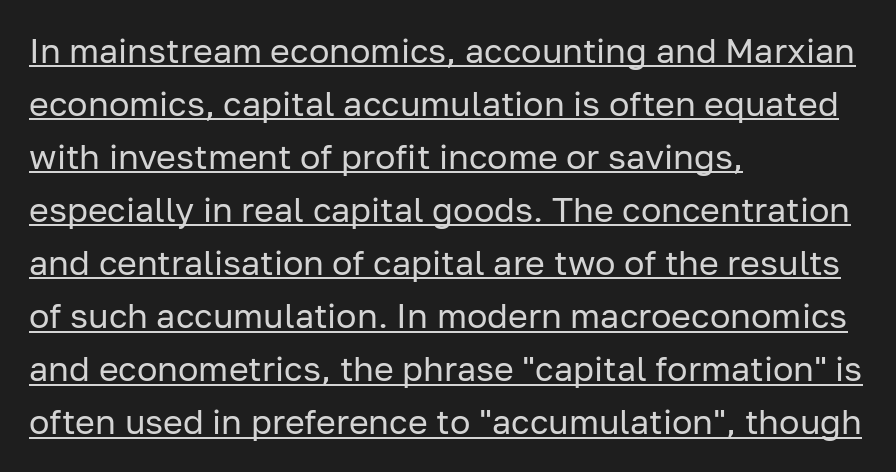
{"serif": "no", "italic": "no", "bold": "no", "weight": "regular", "width": "normal", "stroke_contrast": "low", "x_height": "medium", "monospaced": "no", "underline": "yes", "align": "left", "line_spacing": "normal", "line_spacing_ratio": 1.56, "letter_spacing": "normal", "letter_spacing_em": 0.0, "glyph_px": 34}
